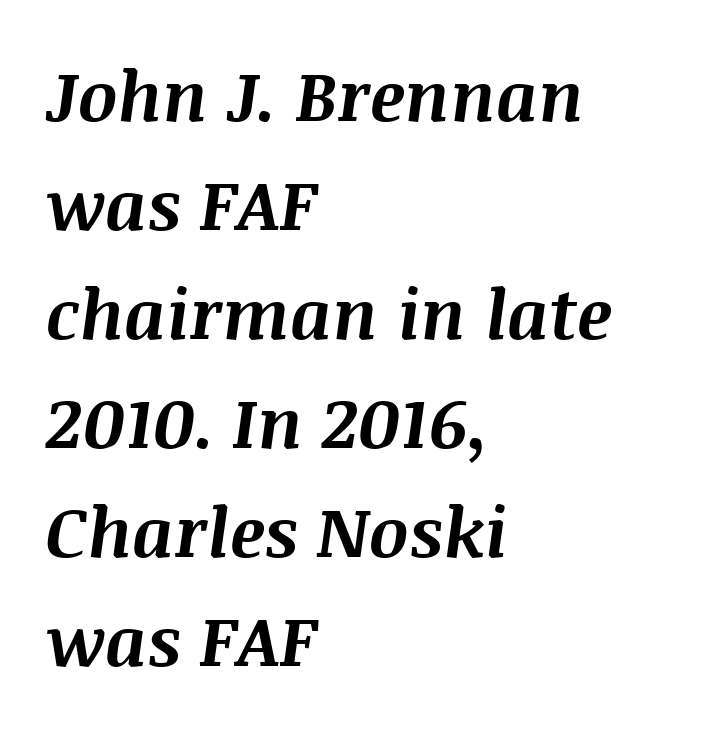
Its strokes are broad and dark, the hallmark of bold type. Baseline-to-baseline distance is the conventional proportion of letter height. Words float on clear page, feet unadorned. These lines are set flush left with a ragged right edge. The line texture is even and compact thanks to regular tracking. You could not count columns in this text — the font is proportionally spaced.
